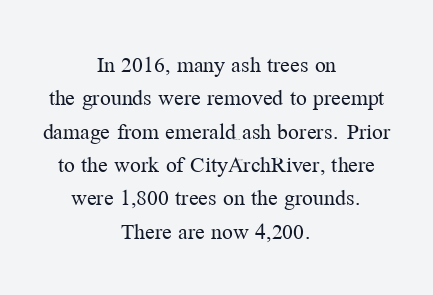
{"italic": "no", "bold": "no", "underline": "no", "align": "center", "line_spacing": "normal", "line_spacing_ratio": 1.39, "letter_spacing": "normal", "letter_spacing_em": 0.0, "glyph_px": 24}
